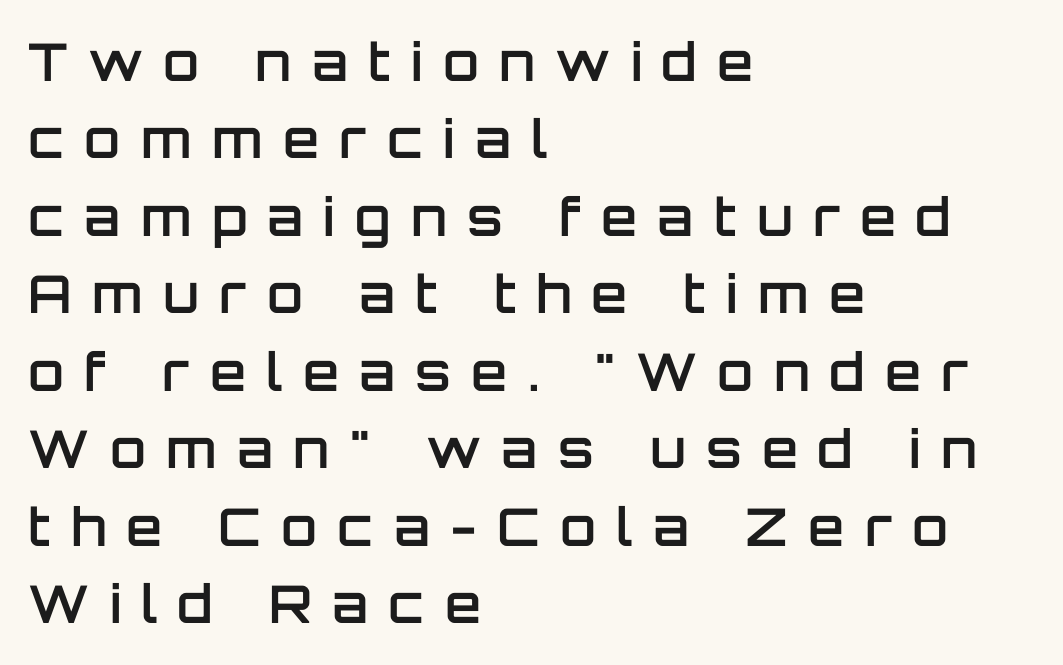
The image shows 52 px semibold sans-serif type, upright; set left-aligned, normal line spacing (1.49x), unusually wide letter spacing (+0.39 em), not underlined; low stroke contrast and a large x-height.
